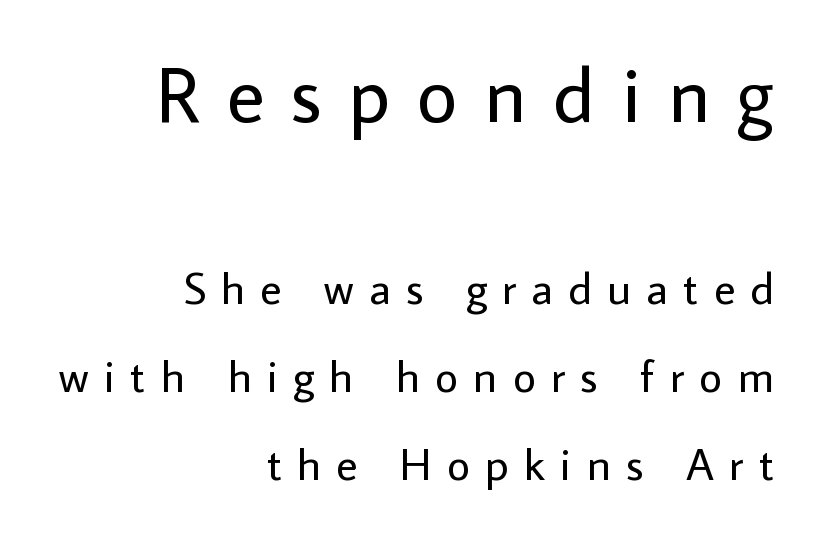
The image shows 79 px regular-weight sans-serif type, upright; set right-aligned, loose line spacing (1.95x), unusually wide letter spacing (+0.34 em), not underlined; the first (top) block is 1.76x larger; low stroke contrast and a medium x-height.
